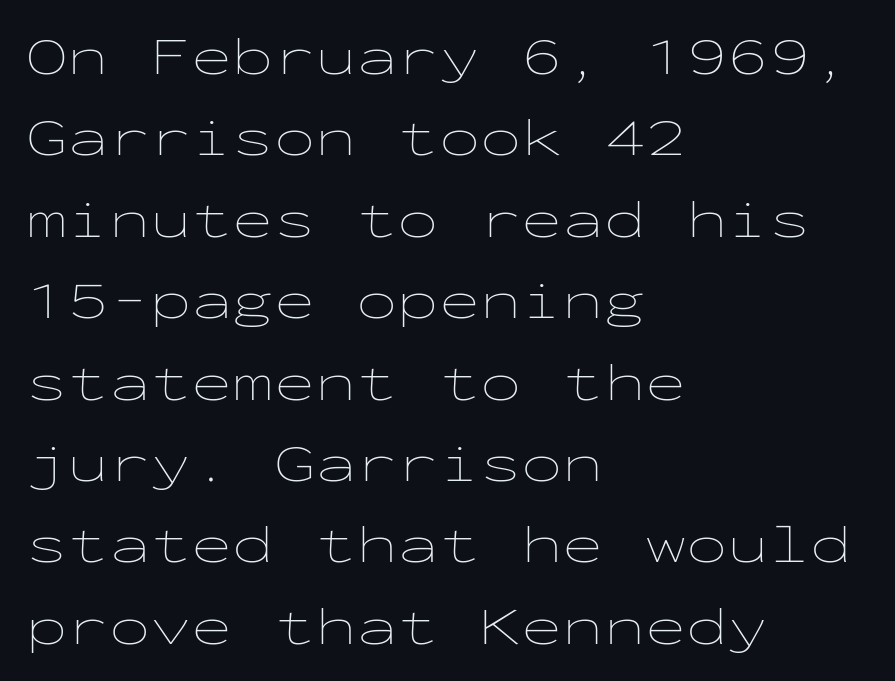
Q: Is the text bold? A: No.
Q: Is the text italic (slanted)? A: No, it is upright.
Q: Is the text underlined? A: No.
Q: How is the paragraph aligned? A: Left-aligned.
Q: Is the spacing between letters normal or unusually wide? A: Normal.
Q: Is the spacing between lines tight, normal or loose? A: Normal.
Q: Width (condensed, normal, or wide)? A: Wide.
Q: Stroke contrast? A: Low.
Q: x-height? A: Medium.
Q: Monospaced? A: Yes.
